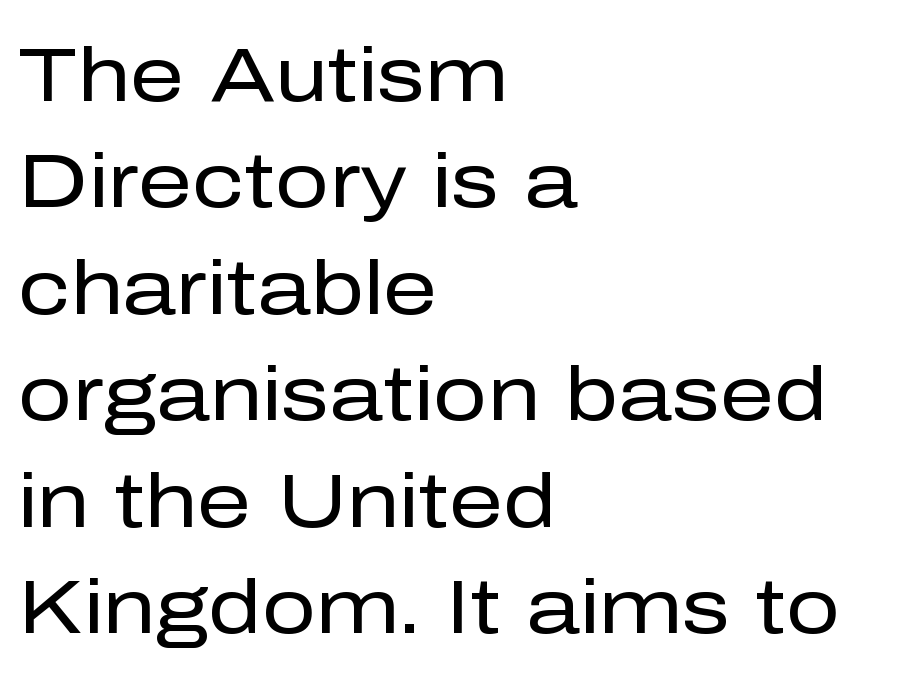
Q: Is the text bold? A: No.
Q: Is the text italic (slanted)? A: No, it is upright.
Q: Is the typeface a serif or a sans-serif typeface? A: Sans-serif.
Q: Is the text underlined? A: No.
Q: How is the paragraph aligned? A: Left-aligned.
Q: Is the spacing between letters normal or unusually wide? A: Normal.
Q: Is the spacing between lines tight, normal or loose? A: Normal.
Q: Width (condensed, normal, or wide)? A: Normal.
Q: Stroke contrast? A: Low.
Q: x-height? A: Medium.
Q: Monospaced? A: No.
